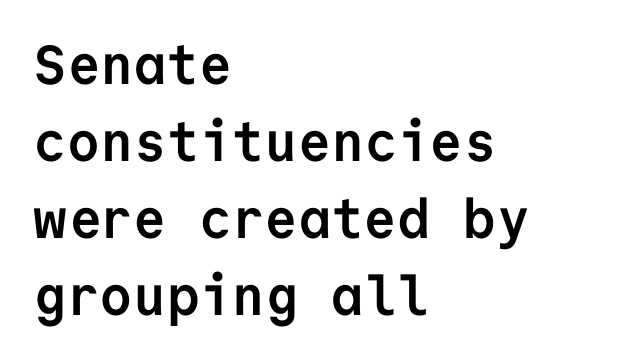
Q: Is the text bold? A: Yes.
Q: Is the text italic (slanted)? A: No, it is upright.
Q: Is the typeface a serif or a sans-serif typeface? A: Sans-serif.
Q: Is the text underlined? A: No.
Q: How is the paragraph aligned? A: Left-aligned.
Q: Is the spacing between letters normal or unusually wide? A: Normal.
Q: Is the spacing between lines tight, normal or loose? A: Normal.
Q: Width (condensed, normal, or wide)? A: Normal.
Q: Stroke contrast? A: Low.
Q: x-height? A: Medium.
Q: Monospaced? A: Yes.
